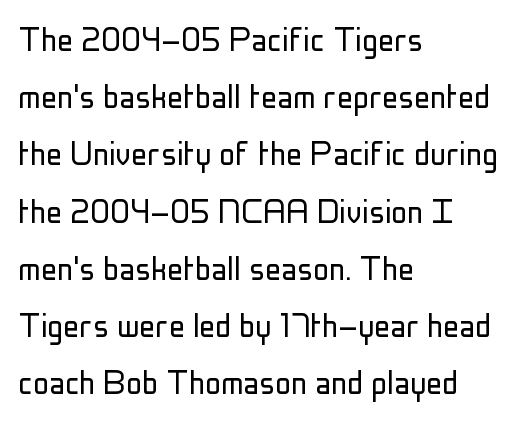
A typesetter would call this proportional, since set widths differ per character. The vertical gap from one line to the next is medium. The rendering anchors every line to the left-hand side. Spacing between characters is what you'd get straight out of the box.
